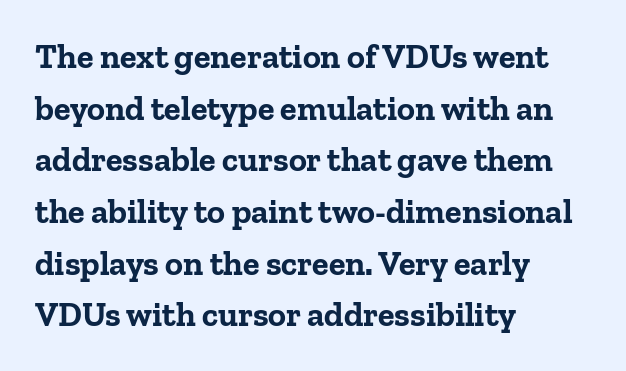
{"serif": "yes", "italic": "no", "bold": "yes", "weight": "bold", "width": "normal", "stroke_contrast": "low", "x_height": "medium", "monospaced": "no", "underline": "no", "align": "left", "line_spacing": "normal", "line_spacing_ratio": 1.52, "letter_spacing": "normal", "letter_spacing_em": 0.0, "glyph_px": 34}
